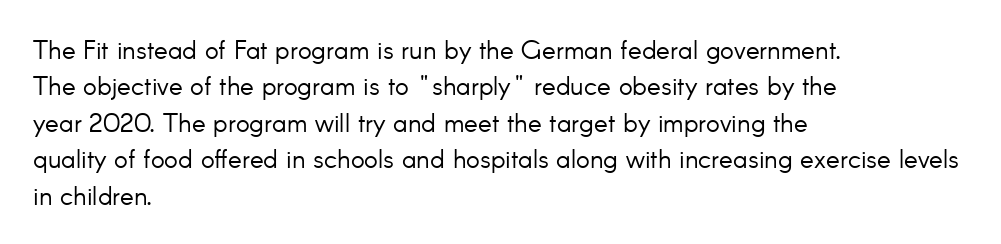
Short and long lines alike share a common starting point at left. The typeface has the unassuming heft of standard copy or less. Is the letter spacing exaggerated? No — it looks like the ordinary default. Has an underline been added? It has not. Posture: vertical.
